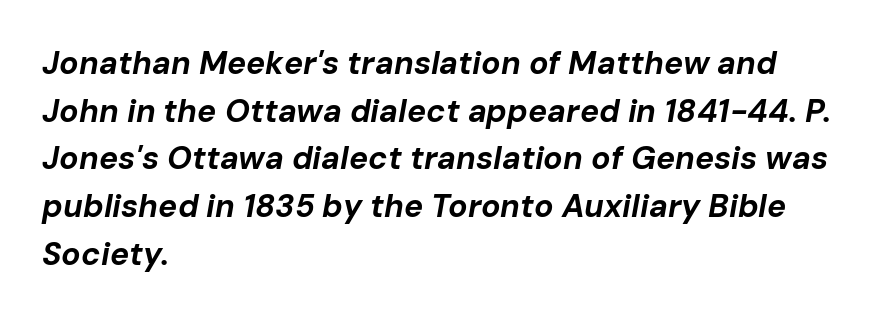
Q: Is the text bold? A: Yes.
Q: Is the text italic (slanted)? A: Yes, it leans right by about 10 degrees.
Q: Is the text underlined? A: No.
Q: How is the paragraph aligned? A: Left-aligned.
Q: Is the spacing between letters normal or unusually wide? A: Normal.
Q: Is the spacing between lines tight, normal or loose? A: Normal.
Q: Width (condensed, normal, or wide)? A: Normal.
Q: Stroke contrast? A: Low.
Q: x-height? A: Medium.
Q: Monospaced? A: No.
